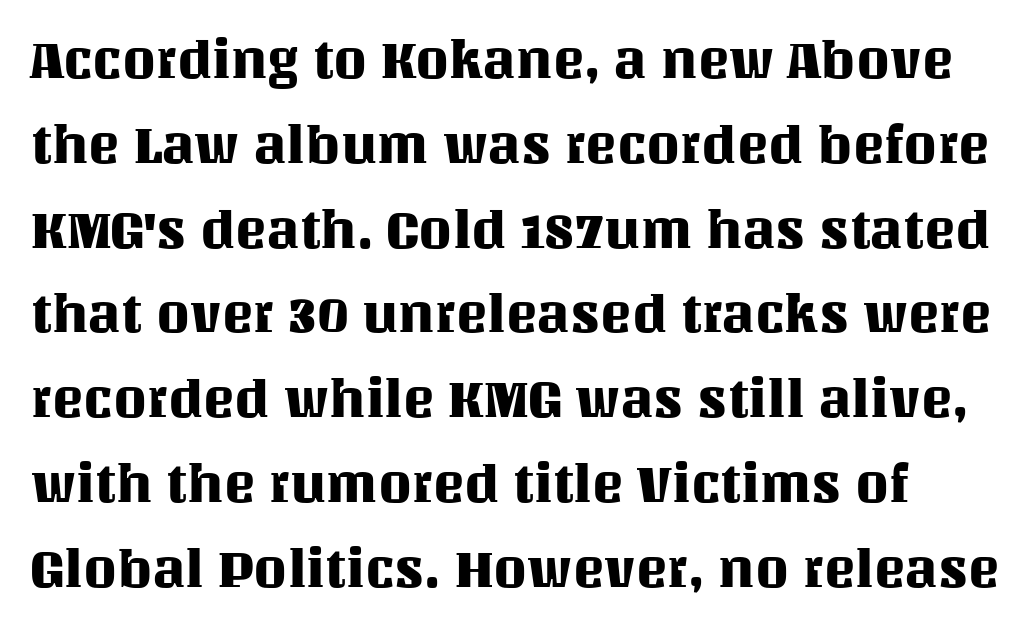
The image shows 53 px text type, upright; set normal line spacing (1.6x), normal letter spacing, not underlined; medium stroke contrast and a large x-height.
